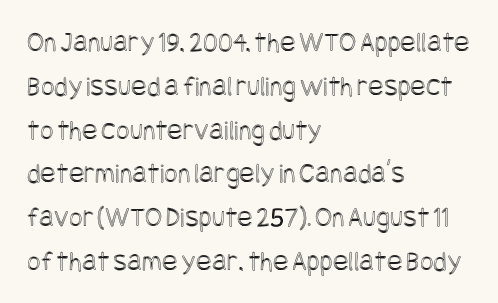
Lines of text with bare space underneath. The compositor pushed each line to the left boundary. No extra tracking has been applied to these lines. A typesetter would call this leading conventional body-copy spacing.
